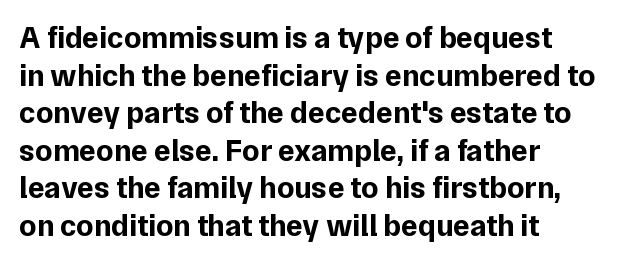
The rendering uses natural spacing where letterforms have individual widths. The lettering stays uniformly vertical, giving the passage a roman look. These lines stack with their left ends in a neat column. Letterform terminals end flat and unadorned throughout the passage. Pretty heavy lettering here — definitely bold. The string is rendered with underlining switched off.
